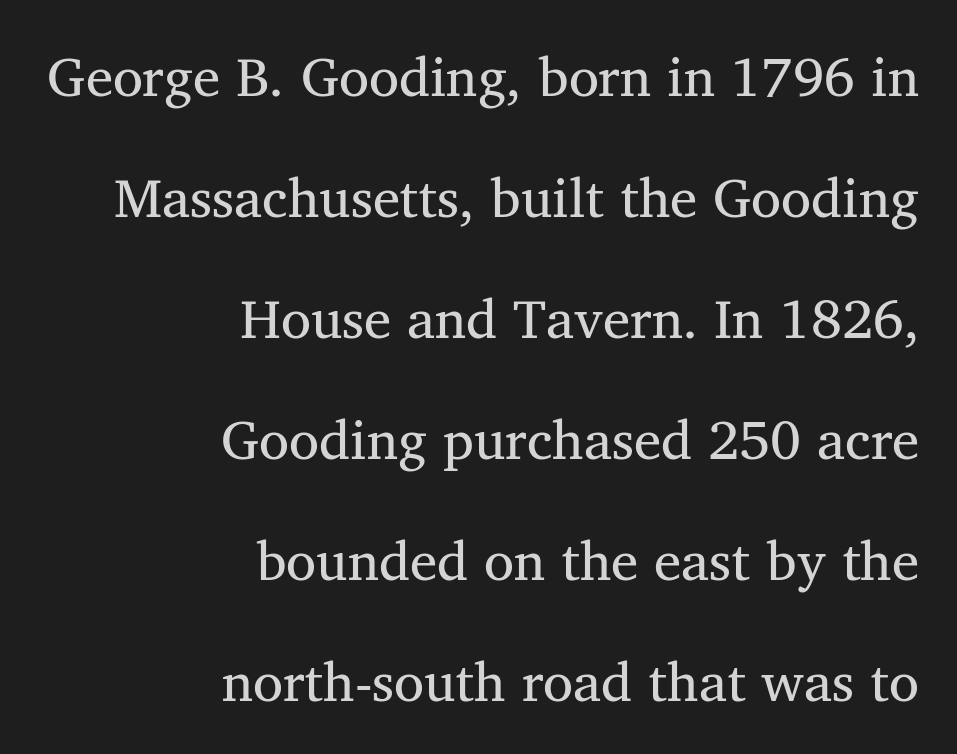
Q: Is the text bold? A: No.
Q: Is the text italic (slanted)? A: No, it is upright.
Q: Is the typeface a serif or a sans-serif typeface? A: Serif.
Q: Is the text underlined? A: No.
Q: How is the paragraph aligned? A: Right-aligned.
Q: Is the spacing between letters normal or unusually wide? A: Normal.
Q: Is the spacing between lines tight, normal or loose? A: Loose.
Q: Width (condensed, normal, or wide)? A: Normal.
Q: Stroke contrast? A: Medium.
Q: x-height? A: Medium.
Q: Monospaced? A: No.
